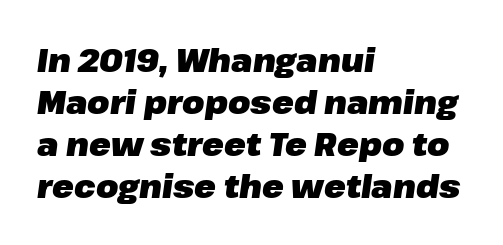
The image shows 32 px heavy type, italic (leaning right); set left-aligned, normal line spacing (1.31x), normal letter spacing, not underlined; low stroke contrast and a medium x-height.
